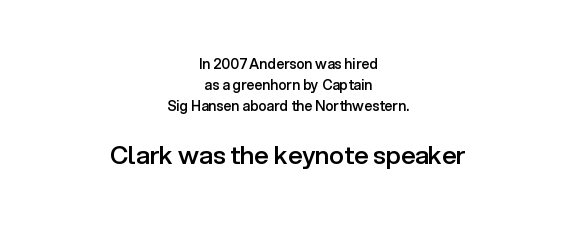
{"italic": "no", "bold": "semi", "underline": "no", "align": "center", "line_spacing": "normal", "line_spacing_ratio": 1.51, "letter_spacing": "normal", "letter_spacing_em": 0.0, "larger_block": "second", "size_ratio": 1.79, "glyph_px": 25}
